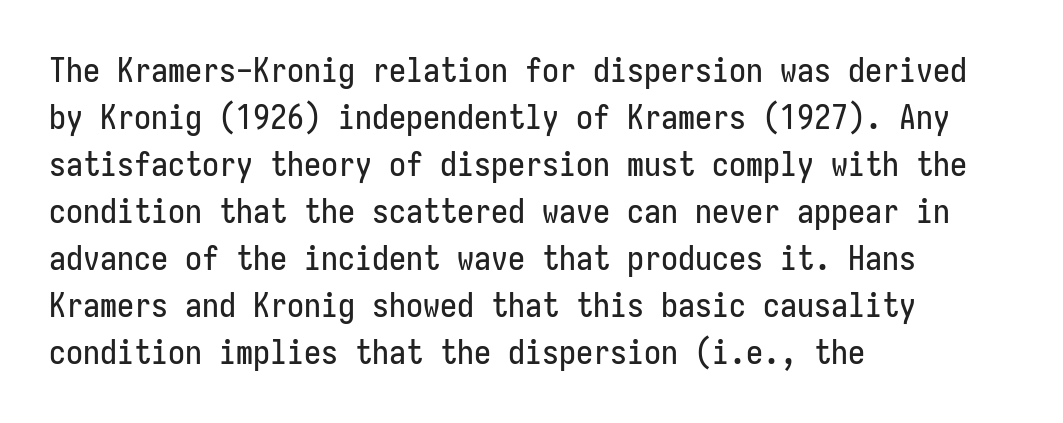
The image shows 34 px condensed sans-serif type, upright, monospaced; set left-aligned, normal line spacing (1.38x), normal letter spacing, not underlined; low stroke contrast and a medium x-height.
